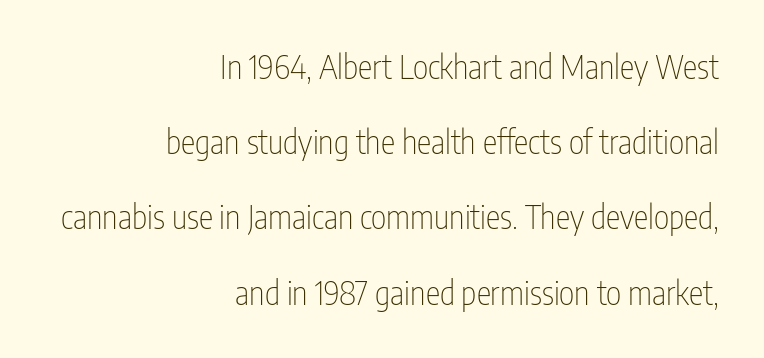
The image shows 33 px thin, condensed sans-serif type, upright; set right-aligned, loose line spacing (2.28x), normal letter spacing, not underlined; low stroke contrast and a medium x-height.
